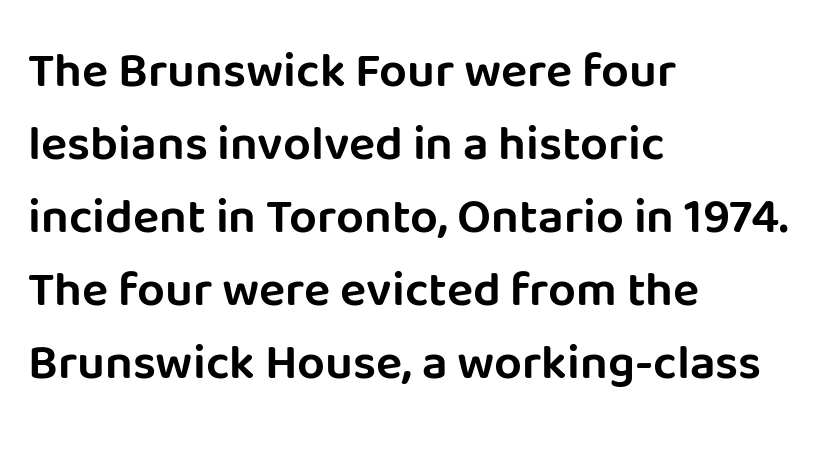
The image shows 49 px sans-serif type, upright; set left-aligned, normal line spacing (1.49x), normal letter spacing, not underlined; low stroke contrast and a large x-height.
